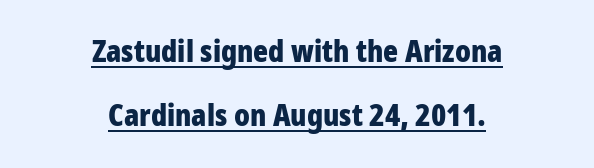
The image shows 31 px bold, condensed sans-serif type, upright; set centered, loose line spacing (2.06x), normal letter spacing, underlined; low stroke contrast and a large x-height.
